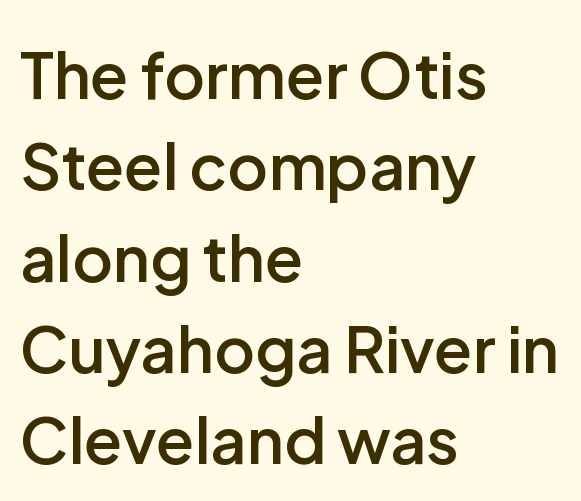
Q: Is the text bold? A: Semi-bold.
Q: Is the text italic (slanted)? A: No, it is upright.
Q: Is the typeface a serif or a sans-serif typeface? A: Sans-serif.
Q: Is the text underlined? A: No.
Q: How is the paragraph aligned? A: Left-aligned.
Q: Is the spacing between letters normal or unusually wide? A: Normal.
Q: Is the spacing between lines tight, normal or loose? A: Normal.
Q: Width (condensed, normal, or wide)? A: Normal.
Q: Stroke contrast? A: Low.
Q: x-height? A: Medium.
Q: Monospaced? A: No.
